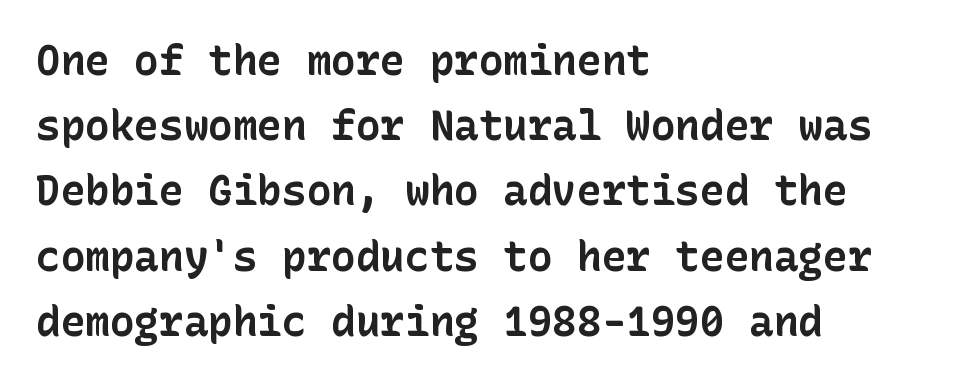
The image shows 41 px bold sans-serif type, upright; set left-aligned, normal line spacing (1.59x), normal letter spacing, not underlined; low stroke contrast and a medium x-height.
